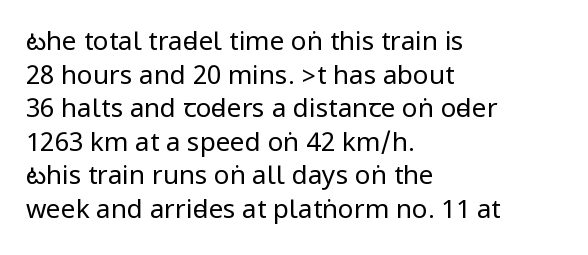
Q: Is the text bold? A: No.
Q: Is the text italic (slanted)? A: No, it is upright.
Q: Is the text underlined? A: No.
Q: How is the paragraph aligned? A: Left-aligned.
Q: Is the spacing between letters normal or unusually wide? A: Normal.
Q: Is the spacing between lines tight, normal or loose? A: Normal.
